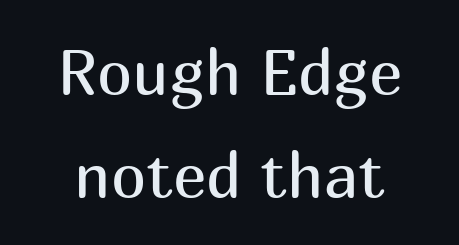
This sample has the flowing, uneven cadence of proportional lettering. The typography opts for an upright posture over an oblique one. If you measured baseline to baseline, you'd find a middling distance. In terms of letterspacing, this is plain default setting.
